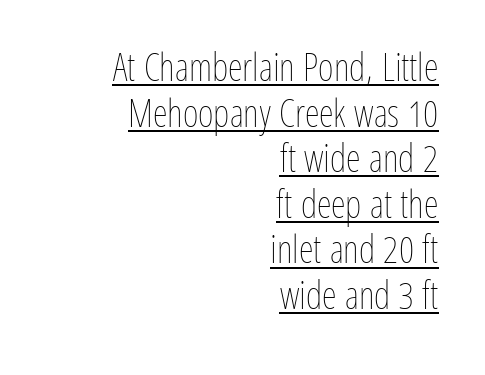
{"italic": "no", "bold": "no", "weight": "thin", "width": "condensed", "stroke_contrast": "low", "x_height": "medium", "monospaced": "no", "underline": "yes", "align": "right", "line_spacing_ratio": 1.2, "letter_spacing": "normal", "letter_spacing_em": 0.0, "glyph_px": 38}
